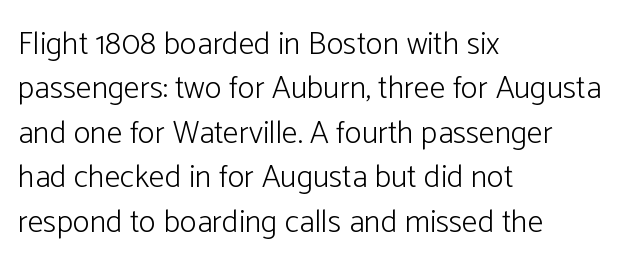
The image shows 32 px light sans-serif type, upright; set left-aligned, normal line spacing (1.39x), normal letter spacing, not underlined; low stroke contrast and a medium x-height.
